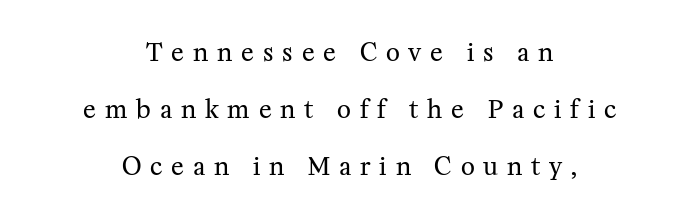
The image shows 24 px text type, upright; set centered, loose line spacing (2.37x), unusually wide letter spacing (+0.37 em), not underlined.
